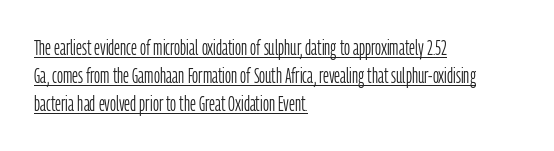
The image shows 21 px text type, upright; set left-aligned, normal line spacing (1.34x), normal letter spacing, underlined.
